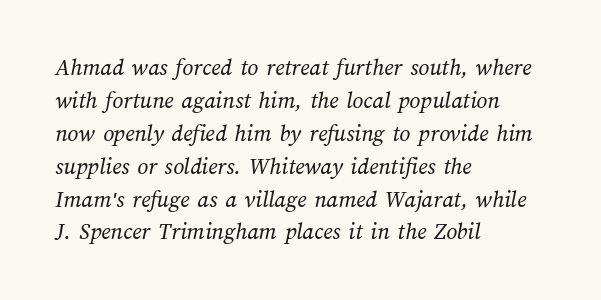
Q: Is the text bold? A: No.
Q: Is the text underlined? A: No.
Q: How is the paragraph aligned? A: Left-aligned.
Q: Is the spacing between letters normal or unusually wide? A: Normal.
Q: Is the spacing between lines tight, normal or loose? A: Normal.
